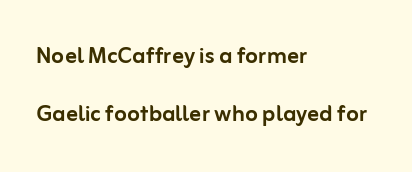
The image shows 29 px sans-serif type, upright; set left-aligned, loose line spacing (2.0x), normal letter spacing, not underlined; low stroke contrast and a medium x-height.
